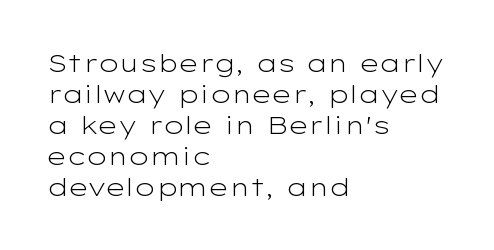
The image shows 25 px text type, upright; set left-aligned, line spacing 1.24x, normal letter spacing, not underlined.
